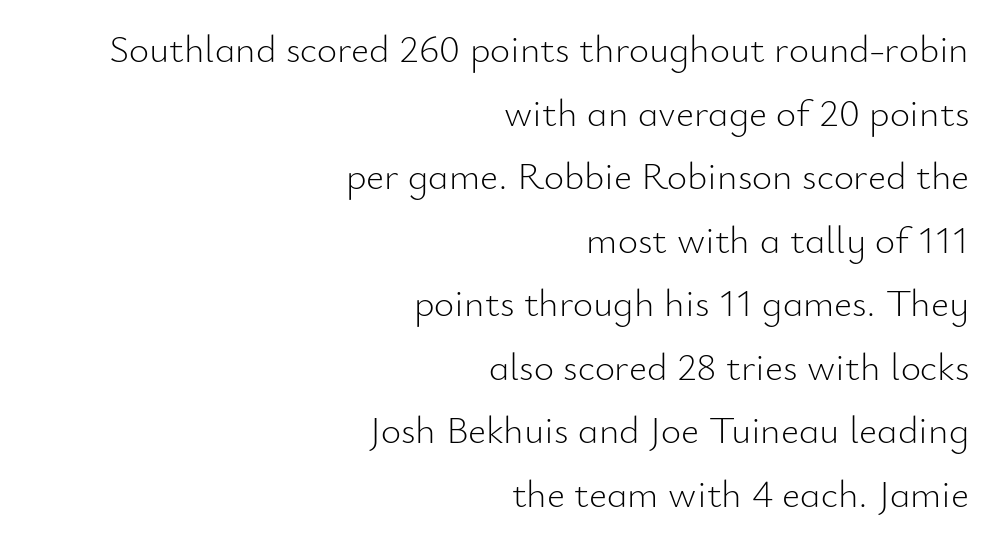
In terms of leading, this rendering sits right in the middle. Vertical strokes here are truly vertical. Compared with typical body copy, the letter spacing here is the same. Line endings align vertically; line beginnings do not.
